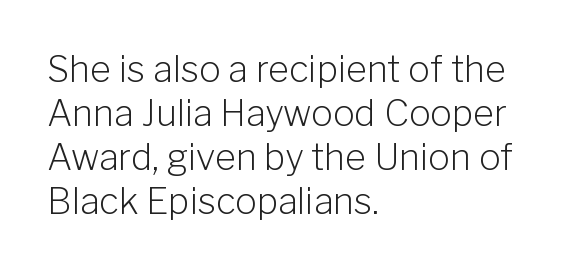
The image shows 36 px light sans-serif type, upright; set left-aligned, line spacing 1.22x, normal letter spacing, not underlined; low stroke contrast and a medium x-height.
